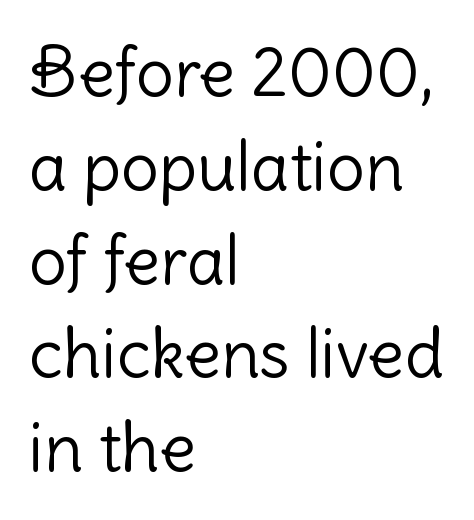
{"serif": "no", "italic": "no", "bold": "no", "weight": "light", "width": "normal", "stroke_contrast": "low", "x_height": "medium", "monospaced": "no", "underline": "no", "align": "left", "line_spacing": "normal", "line_spacing_ratio": 1.4, "letter_spacing": "normal", "letter_spacing_em": 0.0, "glyph_px": 67}
